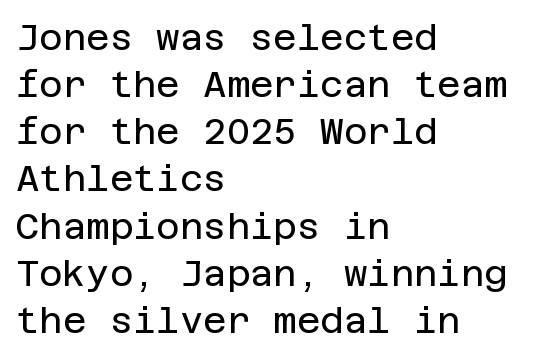
Glance below the letters and you will spot only blank space. What stands out about the letter spacing? Nothing — it is the standard amount. Nothing heavy about these letters — not bold at all. Ascenders rise straight up at ninety degrees. Whoever set this chose a conventional vertical rhythm.
